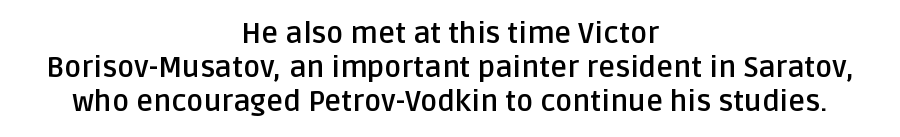
{"serif": "no", "italic": "no", "bold": "yes", "weight": "semibold", "width": "normal", "stroke_contrast": "low", "x_height": "large", "monospaced": "no", "underline": "no", "align": "center", "line_spacing_ratio": 1.18, "letter_spacing": "normal", "letter_spacing_em": 0.0, "glyph_px": 29}
